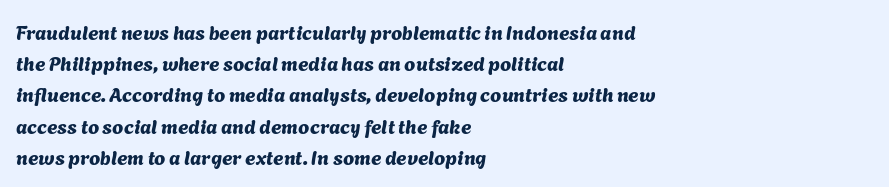
{"underline": "no", "align": "left", "line_spacing": "normal", "line_spacing_ratio": 1.56, "letter_spacing": "normal", "letter_spacing_em": 0.0, "glyph_px": 20}
